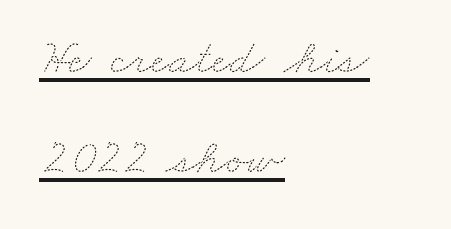
Q: Is the text bold? A: No.
Q: Is the text underlined? A: Yes.
Q: How is the paragraph aligned? A: Left-aligned.
Q: Is the spacing between letters normal or unusually wide? A: Normal.
Q: Is the spacing between lines tight, normal or loose? A: Loose.
Q: Width (condensed, normal, or wide)? A: Wide.
Q: Stroke contrast? A: Medium.
Q: x-height? A: Small.
Q: Monospaced? A: No.
